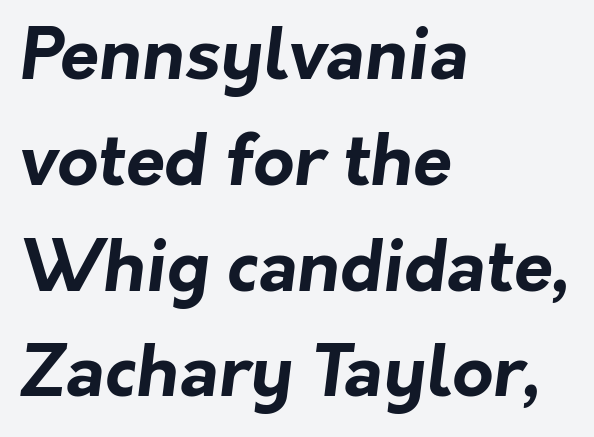
The image shows 71 px bold sans-serif type; set left-aligned, normal line spacing (1.49x), normal letter spacing, not underlined; low stroke contrast and a medium x-height.
